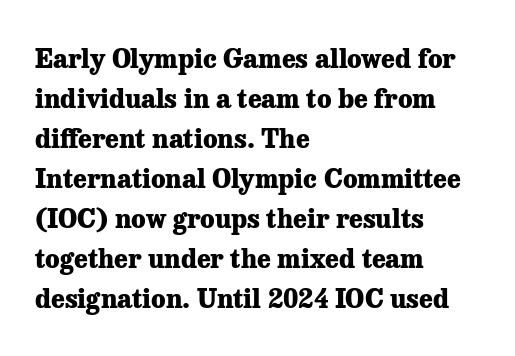
{"italic": "no", "bold": "yes", "underline": "no", "align": "left", "line_spacing": "normal", "line_spacing_ratio": 1.54, "letter_spacing": "normal", "letter_spacing_em": 0.0, "glyph_px": 26}
